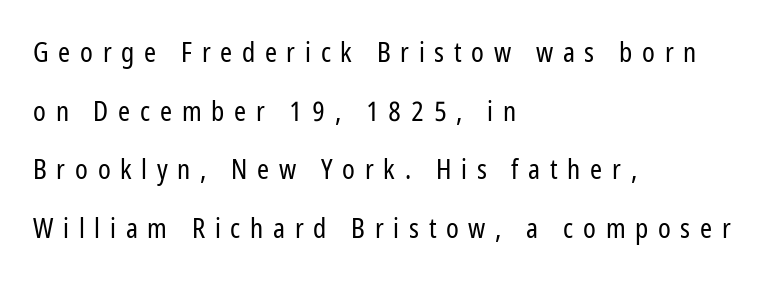
The image shows 27 px text type, upright; set left-aligned, loose line spacing (2.17x), unusually wide letter spacing (+0.36 em), not underlined.
